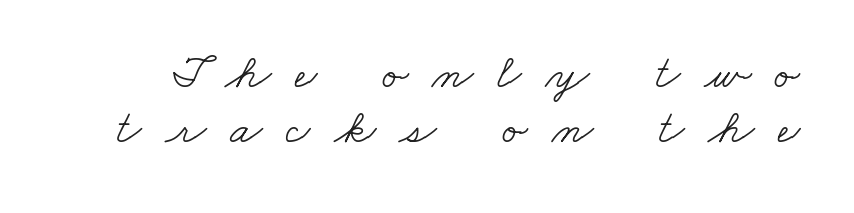
Q: Is the text bold? A: No.
Q: Is the typeface a serif or a sans-serif typeface? A: Serif.
Q: Is the text underlined? A: No.
Q: Is the spacing between letters normal or unusually wide? A: Unusually wide.
Q: Is the spacing between lines tight, normal or loose? A: Tight.
Q: Width (condensed, normal, or wide)? A: Wide.
Q: Stroke contrast? A: Low.
Q: x-height? A: Small.
Q: Monospaced? A: No.
